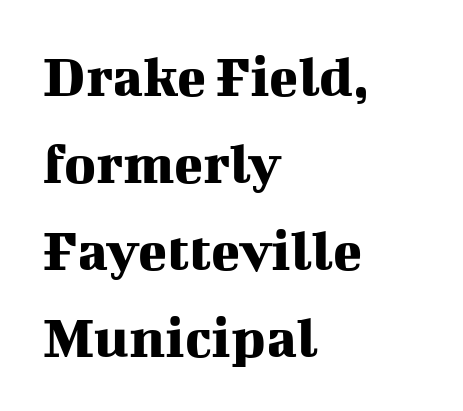
Q: Is the text italic (slanted)? A: No, it is upright.
Q: Is the typeface a serif or a sans-serif typeface? A: Serif.
Q: Is the text underlined? A: No.
Q: How is the paragraph aligned? A: Left-aligned.
Q: Is the spacing between letters normal or unusually wide? A: Normal.
Q: Is the spacing between lines tight, normal or loose? A: Normal.
Q: Width (condensed, normal, or wide)? A: Normal.
Q: Stroke contrast? A: Medium.
Q: x-height? A: Medium.
Q: Monospaced? A: No.
